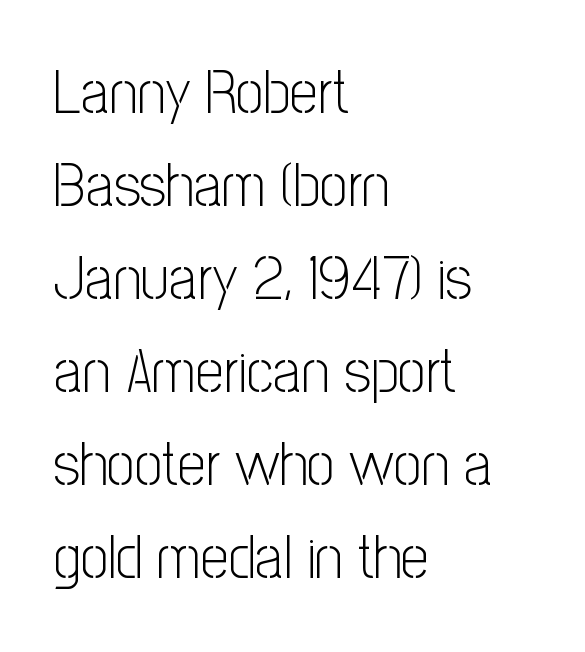
{"serif": "no", "italic": "no", "bold": "no", "weight": "light", "width": "condensed", "stroke_contrast": "low", "x_height": "medium", "monospaced": "no", "underline": "no", "align": "left", "line_spacing": "normal", "line_spacing_ratio": 1.5, "letter_spacing": "normal", "letter_spacing_em": 0.0, "glyph_px": 62}
